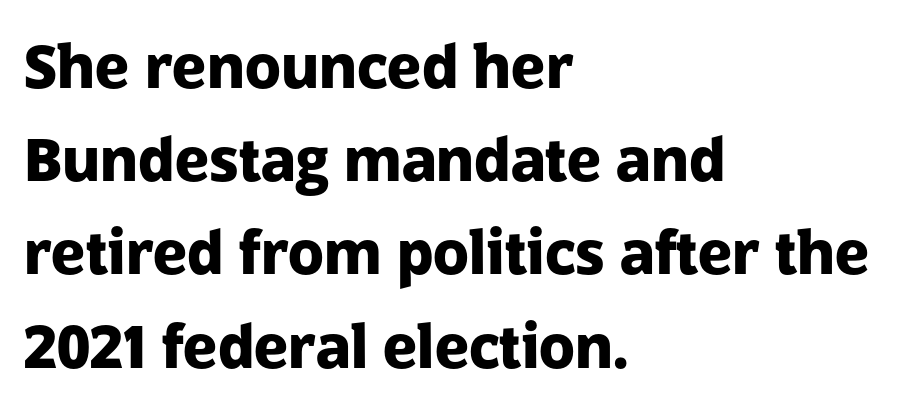
Q: Is the text bold? A: Yes.
Q: Is the text italic (slanted)? A: No, it is upright.
Q: Is the typeface a serif or a sans-serif typeface? A: Sans-serif.
Q: Is the text underlined? A: No.
Q: How is the paragraph aligned? A: Left-aligned.
Q: Is the spacing between letters normal or unusually wide? A: Normal.
Q: Is the spacing between lines tight, normal or loose? A: Normal.
Q: Width (condensed, normal, or wide)? A: Normal.
Q: Stroke contrast? A: Low.
Q: x-height? A: Medium.
Q: Monospaced? A: No.
